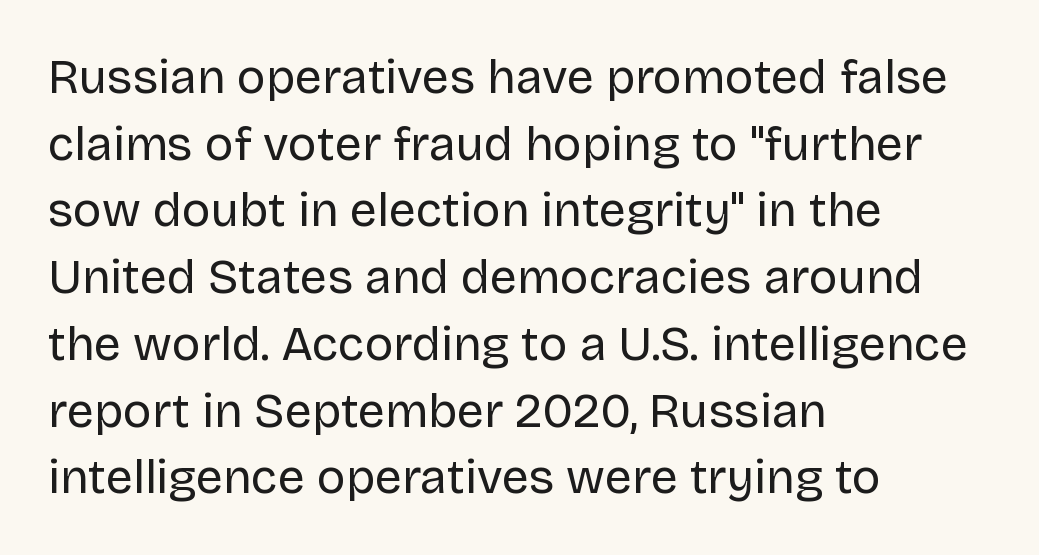
{"serif": "no", "italic": "no", "bold": "no", "weight": "regular", "width": "normal", "stroke_contrast": "low", "x_height": "large", "monospaced": "no", "underline": "no", "align": "left", "line_spacing": "normal", "line_spacing_ratio": 1.39, "letter_spacing": "normal", "letter_spacing_em": 0.0, "glyph_px": 48}
